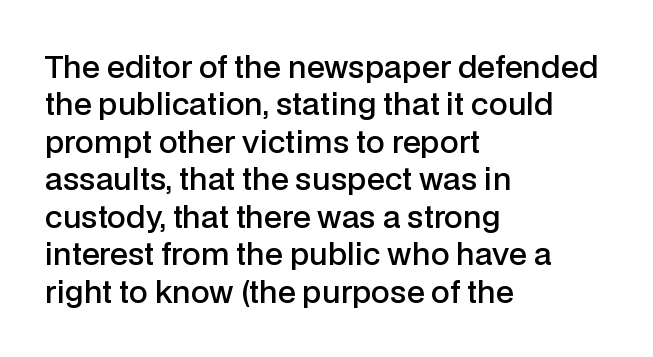
The image shows 30 px semibold sans-serif type, upright; set left-aligned, normal line spacing (1.25x), normal letter spacing, not underlined; low stroke contrast and a medium x-height.
